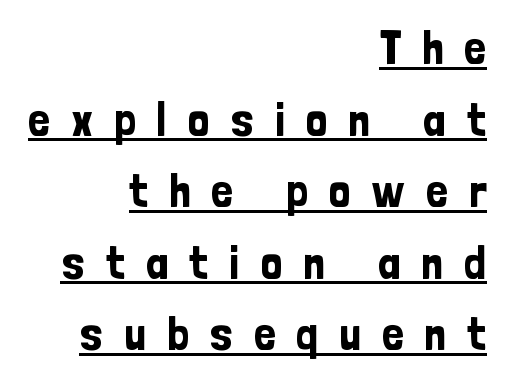
The image shows 48 px condensed sans-serif type, upright; set right-aligned, normal line spacing (1.49x), unusually wide letter spacing (+0.43 em), underlined; low stroke contrast and a medium x-height.
